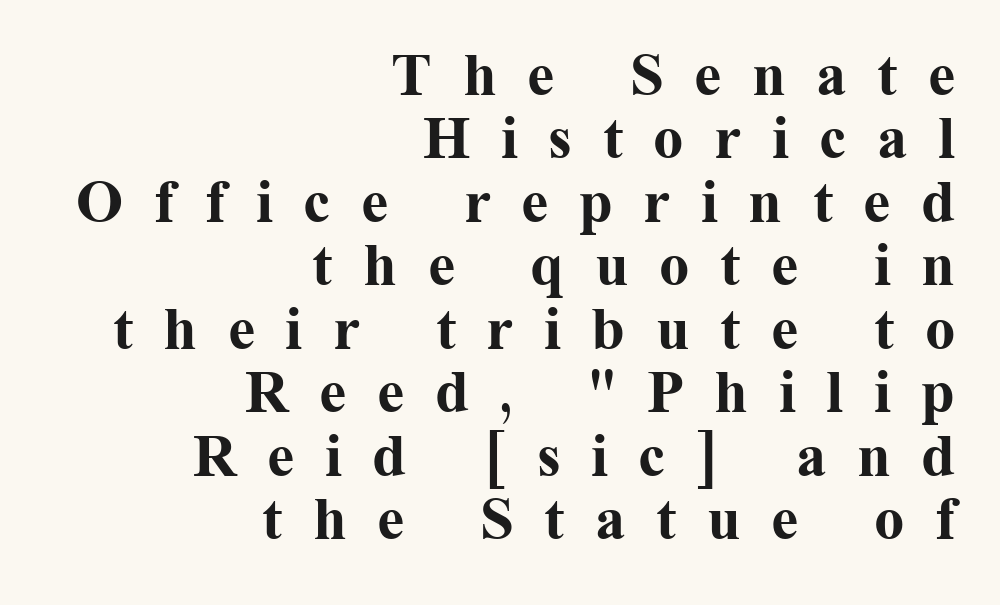
Q: Is the text bold? A: Yes.
Q: Is the text italic (slanted)? A: No, it is upright.
Q: Is the typeface a serif or a sans-serif typeface? A: Serif.
Q: Is the text underlined? A: No.
Q: How is the paragraph aligned? A: Right-aligned.
Q: Is the spacing between letters normal or unusually wide? A: Unusually wide.
Q: Is the spacing between lines tight, normal or loose? A: Tight.
Q: Width (condensed, normal, or wide)? A: Normal.
Q: Stroke contrast? A: Medium.
Q: x-height? A: Medium.
Q: Monospaced? A: No.
